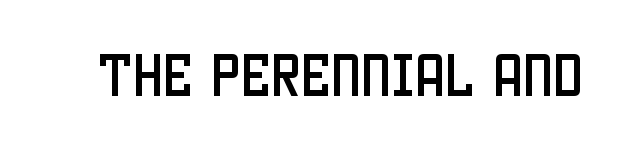
Here the designer chose a conventional face with non-uniform glyph widths. Quick note: not italic, upright. Letterform terminals end flat and unadorned throughout the passage. Has an underline been added? It has not. Honestly, the letter spacing is just normal — you wouldn't notice it.
